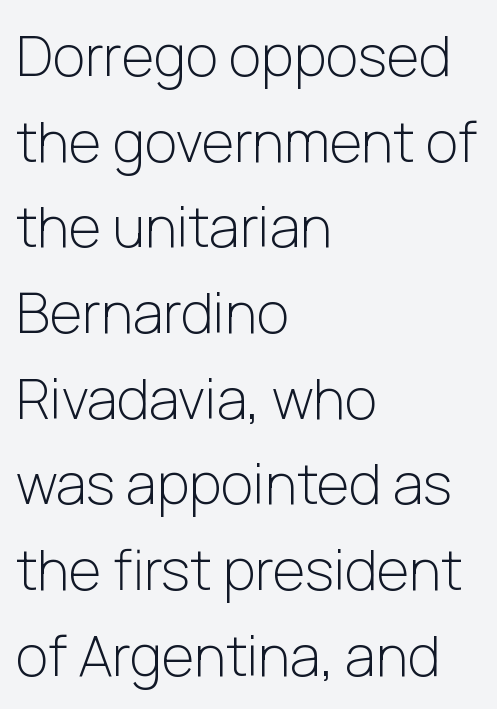
The strip under each line holds only bare page. The rendering uses natural spacing where letterforms have individual widths. Each line starts at the same left margin while the right side varies. It's the straight-up-and-down kind of type. Serif or sans? Sans — the stroke terminals are bare.
